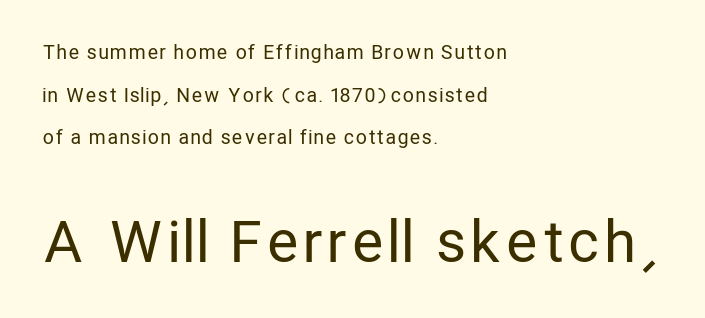
{"serif": "no", "italic": "no", "bold": "no", "weight": "regular", "width": "condensed", "stroke_contrast": "low", "x_height": "medium", "monospaced": "no", "underline": "no", "align": "left", "line_spacing": "loose", "line_spacing_ratio": 2.24, "larger_block": "second", "size_ratio": 3.0, "glyph_px": 57}
